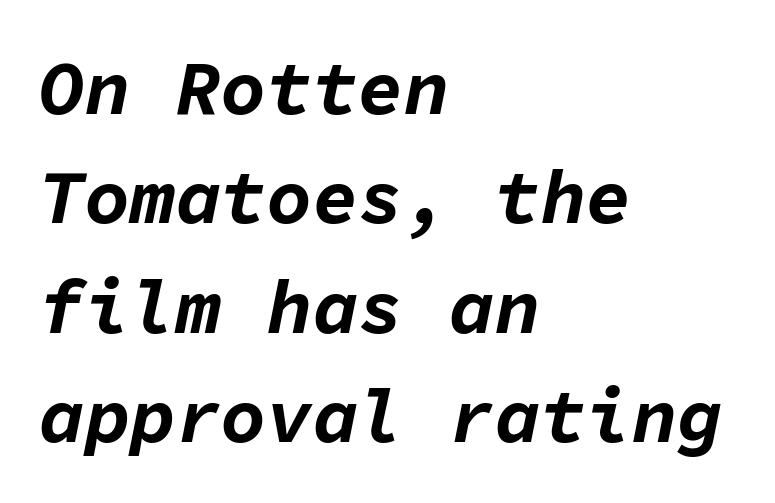
{"italic": "yes", "lean": "right", "slant_degrees": 11, "bold": "yes", "weight": "bold", "width": "normal", "stroke_contrast": "low", "x_height": "medium", "monospaced": "yes", "underline": "no", "align": "left", "line_spacing": "normal", "line_spacing_ratio": 1.44, "letter_spacing": "normal", "letter_spacing_em": 0.0, "glyph_px": 76}
